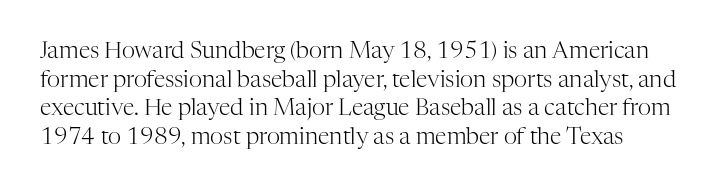
Is the stroke heavy? The answer is a plain regular-or-lighter. The font's upright variant was chosen for this text. Nobody drew a line under any word here. How are the letters spaced? Ordinarily, with no added tracking.
